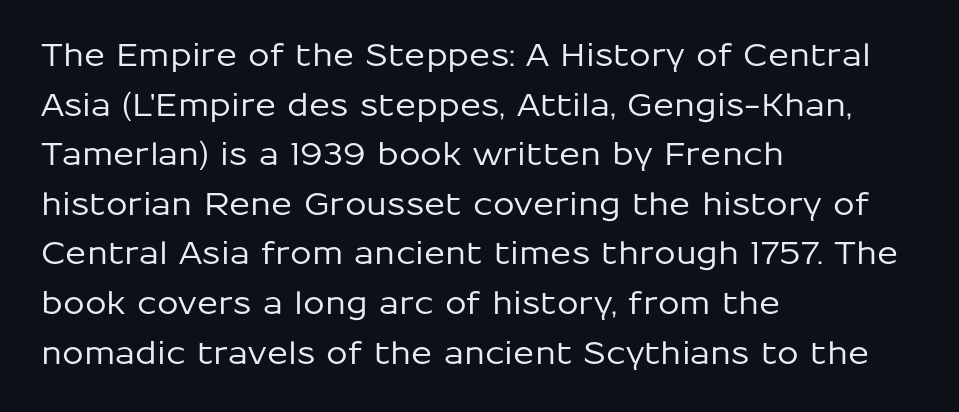
Evenly set lines give the paragraph a standard silhouette. The passage shown has conventional tracking throughout. This is sans-serif lettering, the kind often seen on screens and signage. Letters rest on an invisible, unmarked baseline. Note the varied advance widths — an 'i' is clearly narrower than an 'm'. Is there any slant? The stems are plumb.
